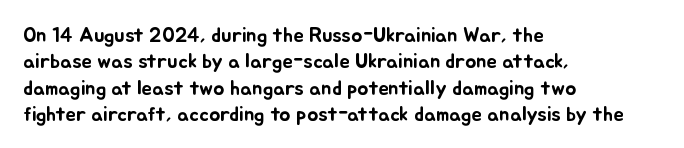
The image shows 21 px text type, upright; set left-aligned, normal line spacing (1.26x), normal letter spacing, not underlined.
